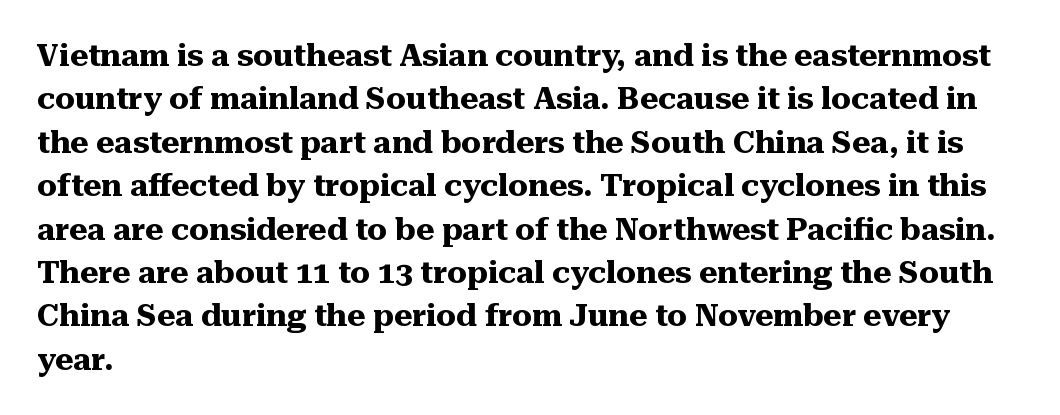
In terms of letterspacing, this is plain default setting. Only glyphs here, with clear space below each row. The lines are quadded left. Summary of vertical rhythm: regular, with standard interline spacing.
